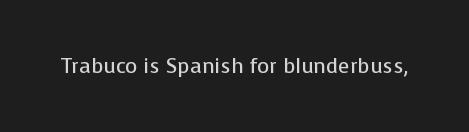
The image shows 21 px text type, upright; set normal letter spacing, not underlined.
